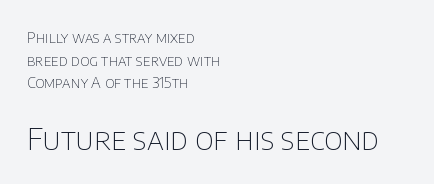
The image shows 30 px thin sans-serif type, upright; set left-aligned, normal line spacing (1.51x), normal letter spacing, not underlined; the second (bottom) block is 2.0x larger; low stroke contrast and a large x-height.
